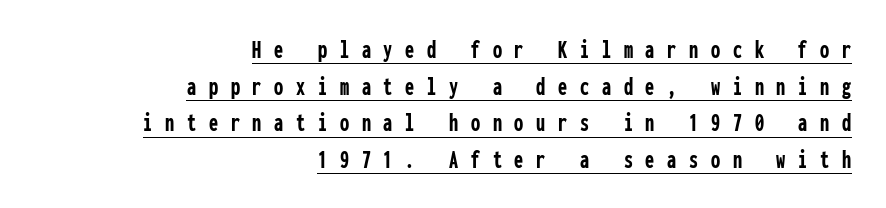
The image shows 26 px bold type, upright; set right-aligned, normal line spacing (1.41x), unusually wide letter spacing (+0.49 em), underlined.
